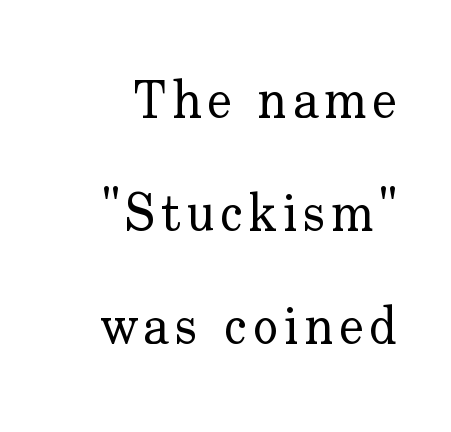
The image shows 52 px regular-weight serif type, upright; set loose line spacing (2.17x), not underlined; low stroke contrast and a small x-height.
